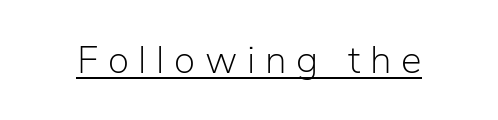
Unlike a traditional serif, this face leaves its strokes unadorned. Stems and bowls with no extra thickness — not bold. Underlined type. It's the straight-up-and-down kind of type.
